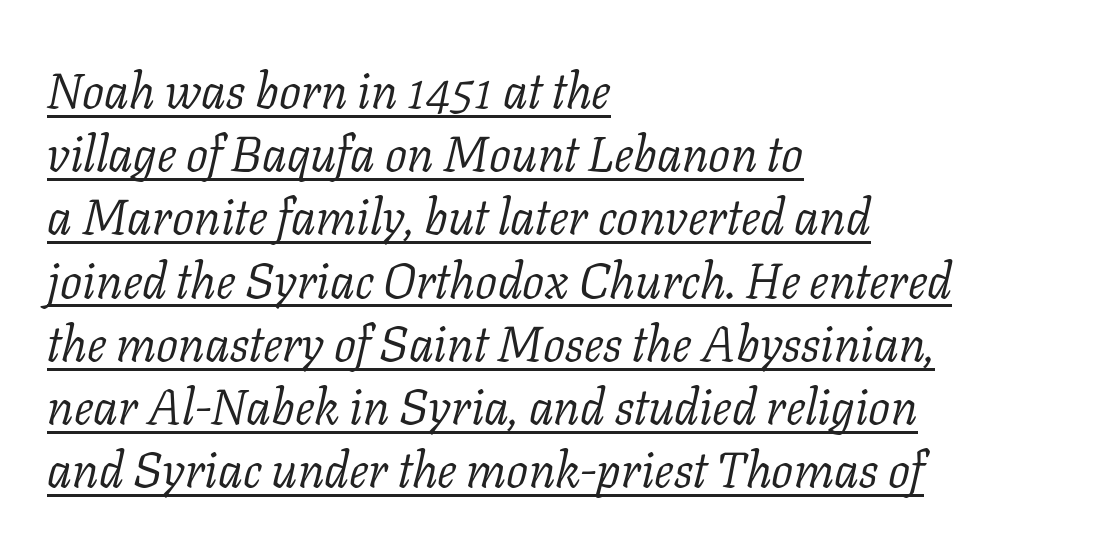
{"serif": "yes", "italic": "yes", "lean": "right", "slant_degrees": 11, "bold": "no", "weight": "light", "width": "normal", "stroke_contrast": "low", "x_height": "medium", "monospaced": "no", "underline": "yes", "align": "left", "line_spacing": "normal", "line_spacing_ratio": 1.29, "letter_spacing": "normal", "letter_spacing_em": 0.0, "glyph_px": 49}
